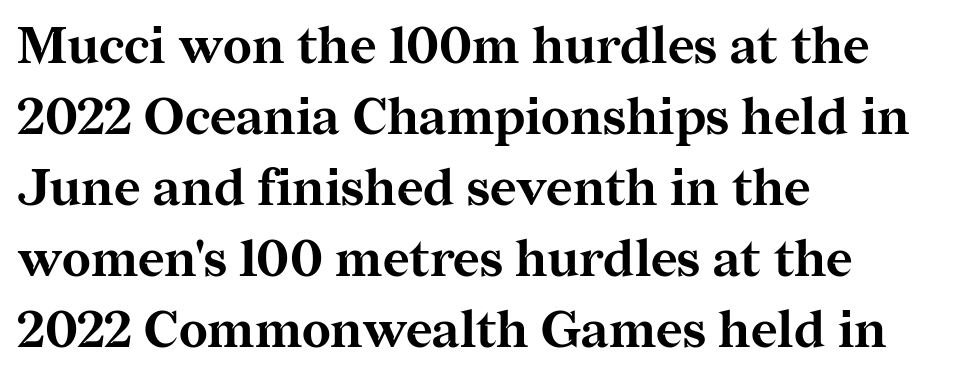
The image shows 51 px bold serif type, upright; set left-aligned, normal line spacing (1.39x), normal letter spacing, not underlined; medium stroke contrast and a medium x-height.
